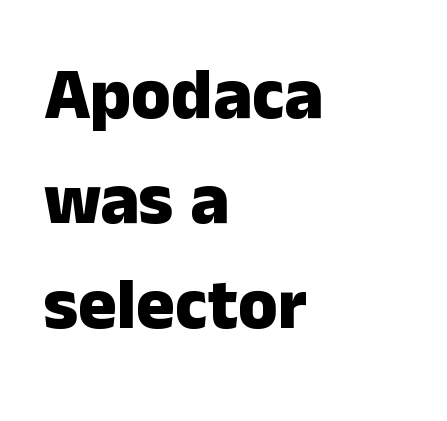
{"serif": "no", "italic": "no", "bold": "yes", "weight": "heavy", "width": "normal", "stroke_contrast": "low", "x_height": "medium", "monospaced": "no", "underline": "no", "align": "left", "line_spacing": "normal", "line_spacing_ratio": 1.46, "letter_spacing": "normal", "letter_spacing_em": 0.0, "glyph_px": 72}
